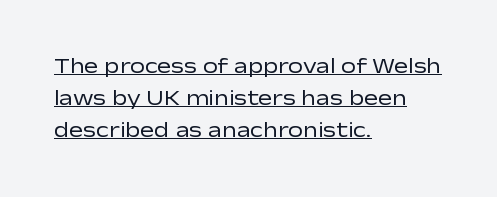
{"italic": "no", "bold": "no", "underline": "yes", "align": "left", "line_spacing": "normal", "line_spacing_ratio": 1.53, "letter_spacing": "normal", "letter_spacing_em": 0.0, "glyph_px": 21}
